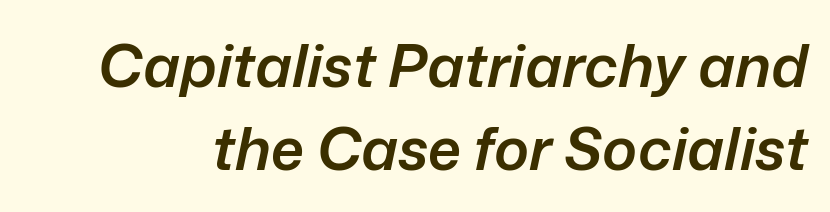
The image shows 59 px semibold type, italic (leaning right); set normal line spacing (1.41x), normal letter spacing, not underlined; low stroke contrast and a medium x-height.
